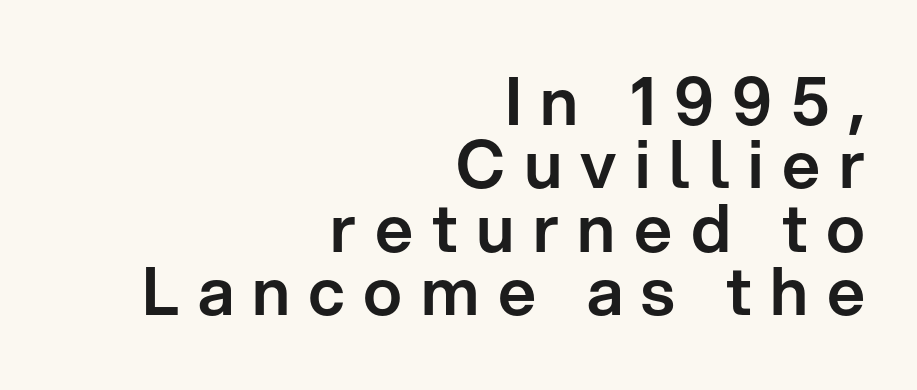
The image shows 66 px sans-serif type, upright; set right-aligned, tight line spacing (0.96x), unusually wide letter spacing (+0.28 em), not underlined; low stroke contrast and a medium x-height.
